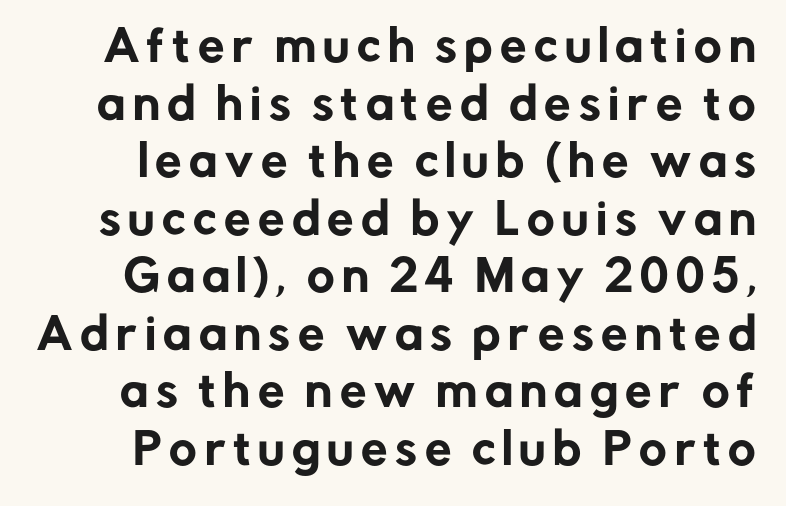
The image shows 42 px sans-serif type, upright; set normal line spacing (1.37x), not underlined; low stroke contrast and a medium x-height.
